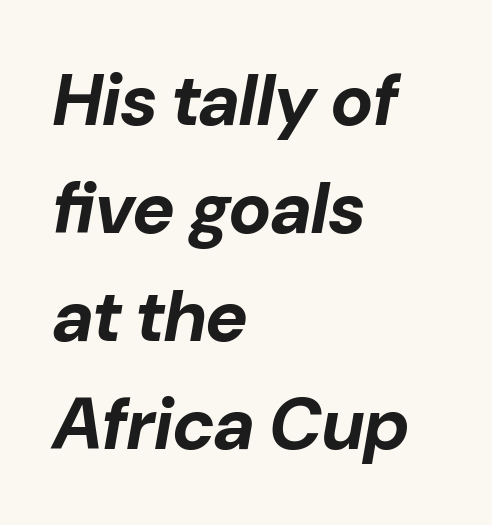
Q: Is the text bold? A: Yes.
Q: Is the text italic (slanted)? A: Yes, it leans right by about 10 degrees.
Q: Is the text underlined? A: No.
Q: How is the paragraph aligned? A: Left-aligned.
Q: Is the spacing between letters normal or unusually wide? A: Normal.
Q: Is the spacing between lines tight, normal or loose? A: Normal.
Q: Width (condensed, normal, or wide)? A: Normal.
Q: Stroke contrast? A: Low.
Q: x-height? A: Medium.
Q: Monospaced? A: No.
